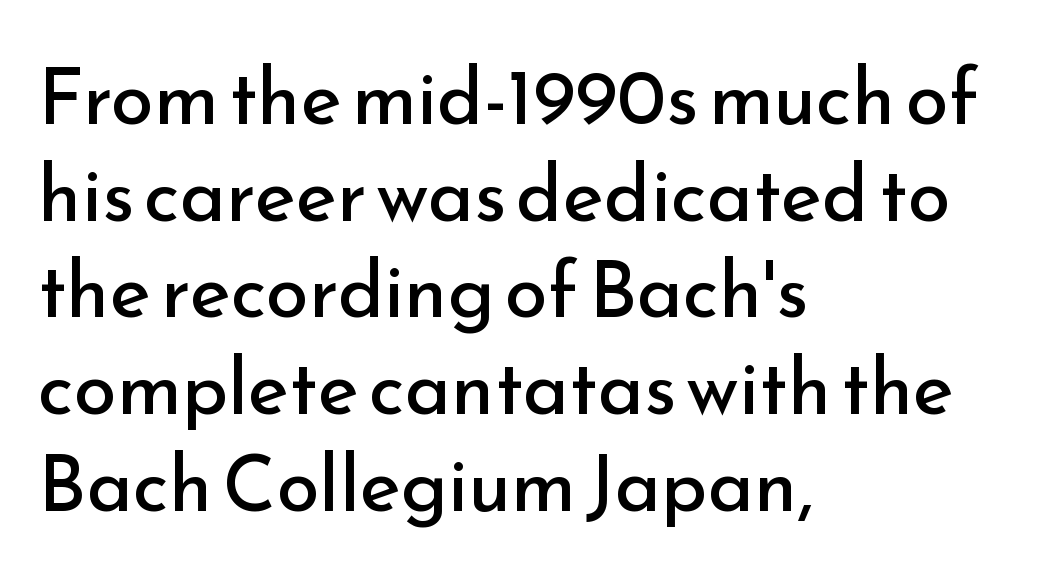
{"serif": "no", "italic": "no", "bold": "no", "weight": "regular", "width": "normal", "stroke_contrast": "low", "x_height": "small", "monospaced": "no", "underline": "no", "align": "left", "line_spacing_ratio": 1.24, "letter_spacing": "normal", "letter_spacing_em": 0.0, "glyph_px": 78}
